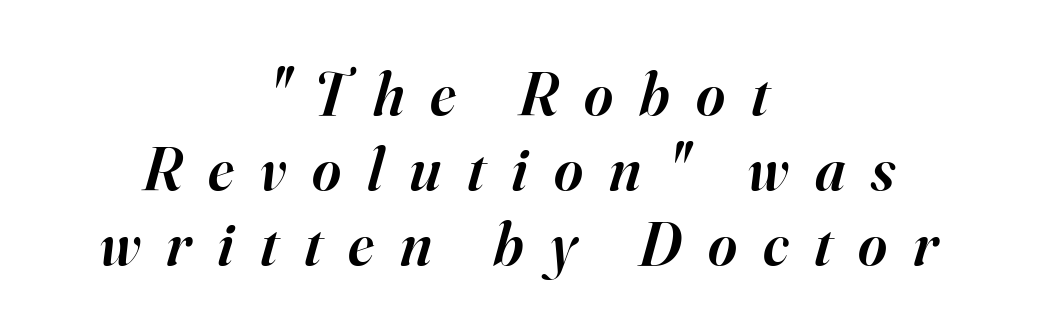
The image shows 62 px semibold serif type, italic (leaning right); set centered, line spacing 1.21x, unusually wide letter spacing (+0.42 em), not underlined; high stroke contrast and a small x-height.
